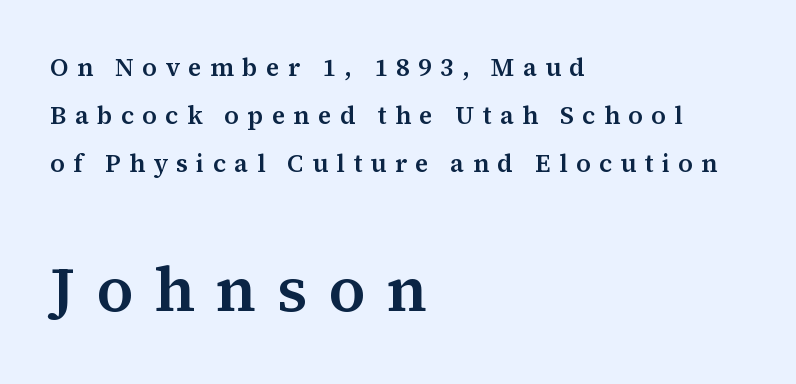
Loose tracking; the words dissolve into strings of separated letters. Note the varied advance widths — an 'i' is clearly narrower than an 'm'. In terms of letterform style, serifs are clearly present. If you measured baseline to baseline, you'd find a long distance. The gap between lines stays unmarked.
